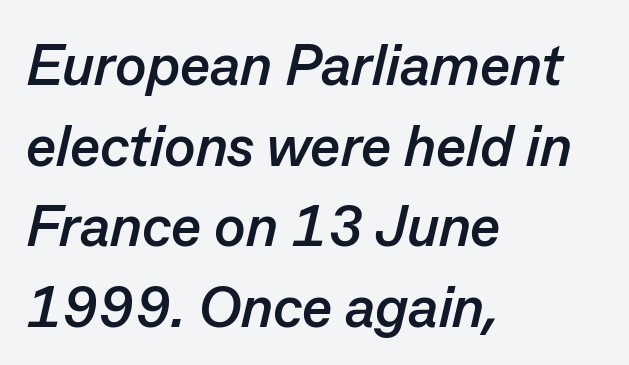
The image shows 58 px semibold type, italic (leaning right); set left-aligned, normal line spacing (1.39x), normal letter spacing, not underlined; low stroke contrast and a medium x-height.
